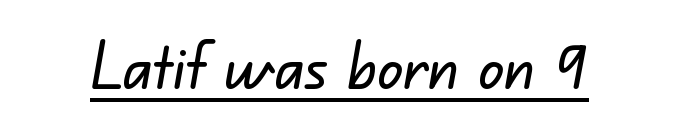
The image shows 64 px sans-serif type; set normal letter spacing, underlined; low stroke contrast and a small x-height.
